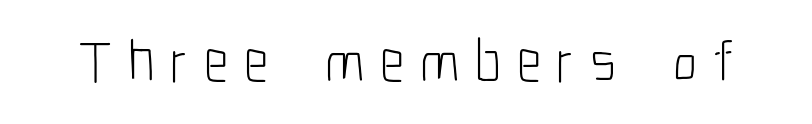
Each letter keeps its own natural width here, so spacing adapts to shape. In terms of letterspacing, this is a distinctly airy, spread setting. Just letters on the line, the space beneath them empty. I'd call this a sans setting — the letters go barefoot. Is the type heavy? It reads as light-to-regular instead.
